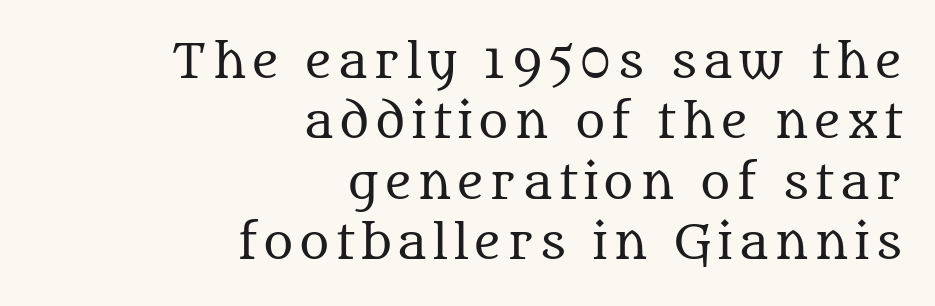
Q: Is the text bold? A: No.
Q: Is the text italic (slanted)? A: No, it is upright.
Q: Is the typeface a serif or a sans-serif typeface? A: Serif.
Q: Is the text underlined? A: No.
Q: How is the paragraph aligned? A: Right-aligned.
Q: Is the spacing between lines tight, normal or loose? A: Normal.
Q: Width (condensed, normal, or wide)? A: Normal.
Q: Stroke contrast? A: Medium.
Q: x-height? A: Large.
Q: Monospaced? A: No.
